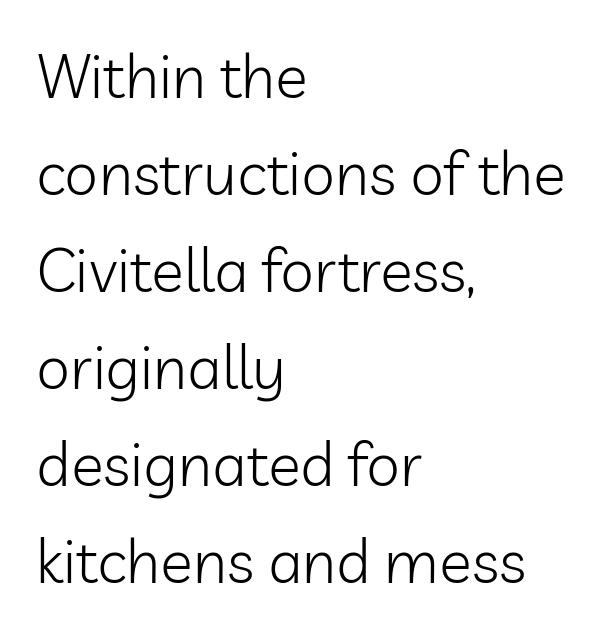
The image shows 61 px light sans-serif type, upright; set left-aligned, normal line spacing (1.59x), normal letter spacing, not underlined; low stroke contrast and a medium x-height.
